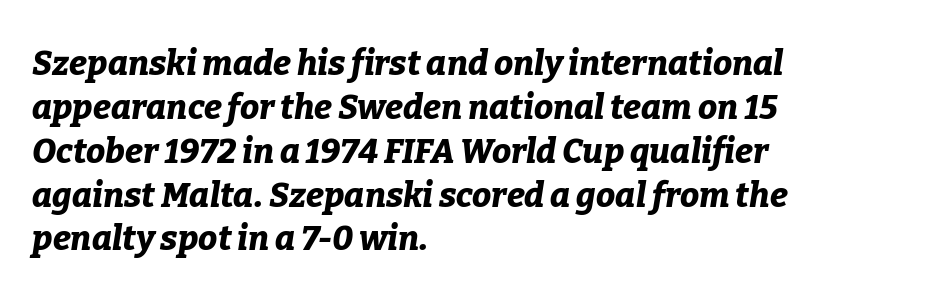
{"italic": "yes", "lean": "right", "slant_degrees": 9, "bold": "yes", "weight": "bold", "width": "normal", "stroke_contrast": "low", "x_height": "medium", "monospaced": "no", "underline": "no", "align": "left", "line_spacing": "normal", "line_spacing_ratio": 1.29, "letter_spacing": "normal", "letter_spacing_em": 0.0, "glyph_px": 34}
